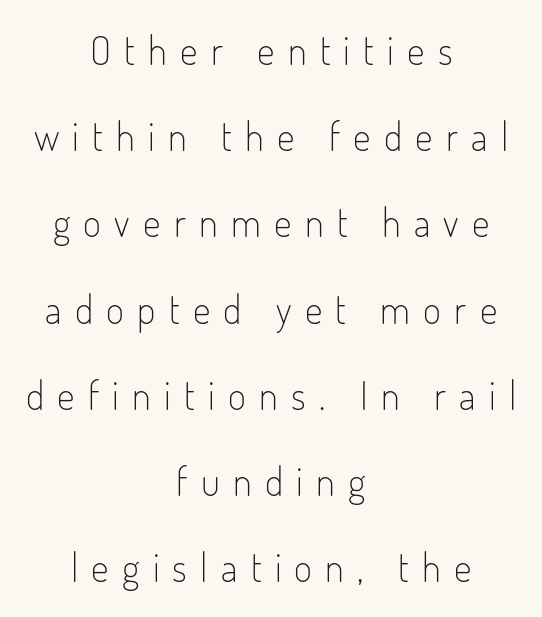
Q: Is the text bold? A: No.
Q: Is the text italic (slanted)? A: No, it is upright.
Q: Is the typeface a serif or a sans-serif typeface? A: Sans-serif.
Q: Is the text underlined? A: No.
Q: How is the paragraph aligned? A: Centered.
Q: Is the spacing between letters normal or unusually wide? A: Unusually wide.
Q: Is the spacing between lines tight, normal or loose? A: Loose.
Q: Width (condensed, normal, or wide)? A: Condensed.
Q: Stroke contrast? A: Low.
Q: x-height? A: Small.
Q: Monospaced? A: No.
